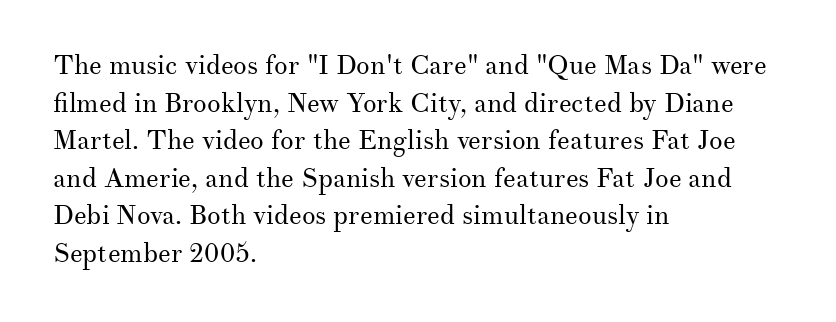
{"italic": "no", "bold": "no", "underline": "no", "align": "left", "line_spacing": "normal", "line_spacing_ratio": 1.39, "letter_spacing": "normal", "letter_spacing_em": 0.0, "glyph_px": 27}
